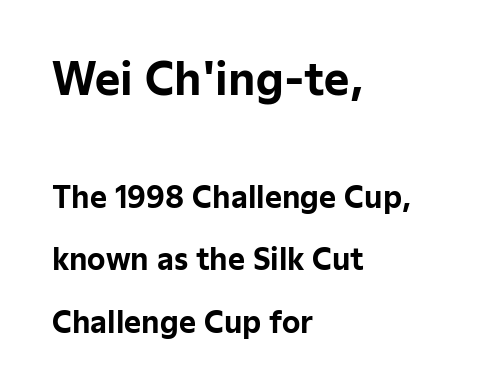
Q: Is the text bold? A: Yes.
Q: Is the text italic (slanted)? A: No, it is upright.
Q: Is the typeface a serif or a sans-serif typeface? A: Sans-serif.
Q: Is the text underlined? A: No.
Q: How is the paragraph aligned? A: Left-aligned.
Q: Is the spacing between letters normal or unusually wide? A: Normal.
Q: Is the spacing between lines tight, normal or loose? A: Loose.
Q: Which block of text is set in a larger size, the first (top) or the second (bottom)? A: The first (top) one.
Q: Width (condensed, normal, or wide)? A: Normal.
Q: Stroke contrast? A: Low.
Q: x-height? A: Medium.
Q: Monospaced? A: No.
